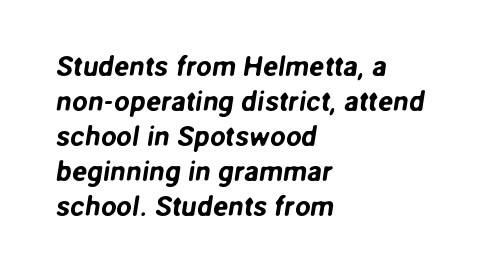
Horizontal bands of white between lines are of average thickness. The zone under the glyphs is completely vacant. Honestly, the letter spacing is just normal — you wouldn't notice it. The glyphs in this specimen are sans serif.
